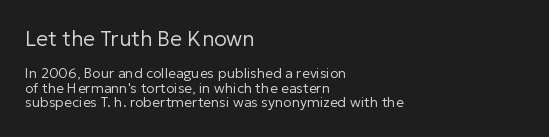
Summary of weight: not heavy and not bold. The compositor pushed each line to the left boundary. Words appear dense and cohesive because spacing is normal. No word sits above an underline. The type sits square on the baseline with zero lean. In this sample the first text group is rendered at the bigger scale.
